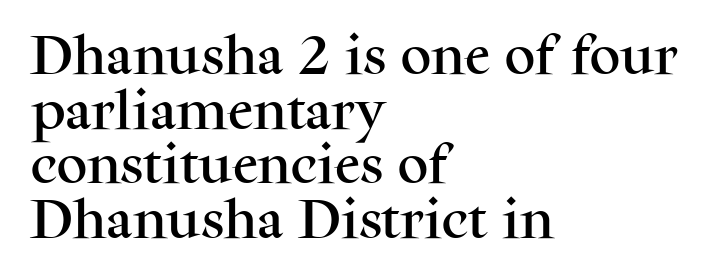
{"serif": "yes", "italic": "no", "width": "normal", "stroke_contrast": "medium", "x_height": "medium", "monospaced": "no", "underline": "no", "align": "left", "line_spacing": "normal", "line_spacing_ratio": 1.27, "letter_spacing": "normal", "letter_spacing_em": 0.0, "glyph_px": 43}
